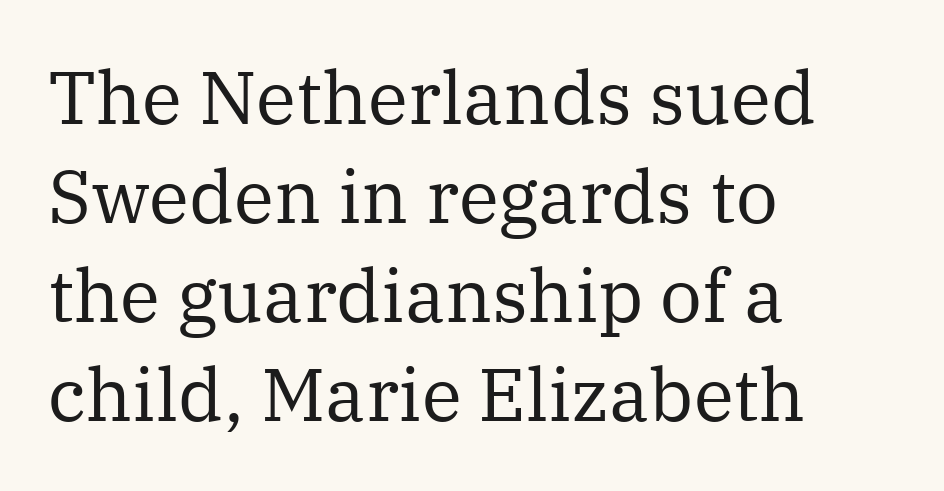
What kind of face is this? One with serifs. A bare baseline throughout the passage. There is no visible air inserted between adjacent glyphs. Heft: none added — not bold.
